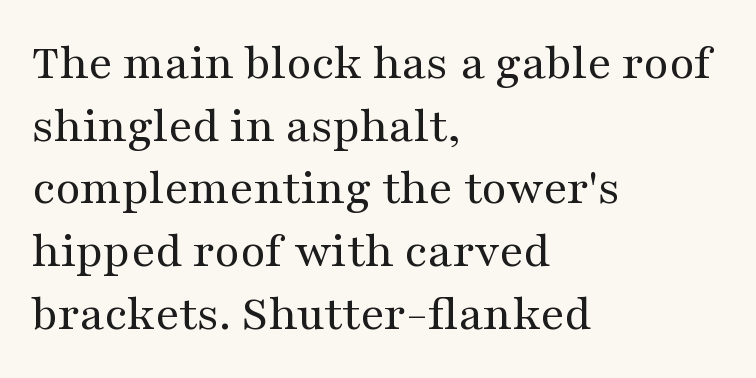
The lettering stays uniformly vertical, giving the passage a roman look. You could not count columns in this text — the font is proportionally spaced. The typesetter chose a ragged-right arrangement here. Stems and bowls with no extra thickness — not bold. Letters rest on an invisible, unmarked baseline.
